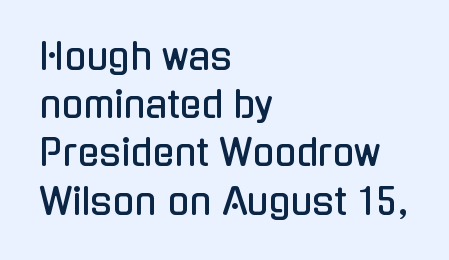
The designer went with a sans here, leaving each stem footless. The space directly below the letters is spotless. It's the straight-up-and-down kind of type. This sample has the flowing, uneven cadence of proportional lettering. Does the leading feel generous? No, just average.
